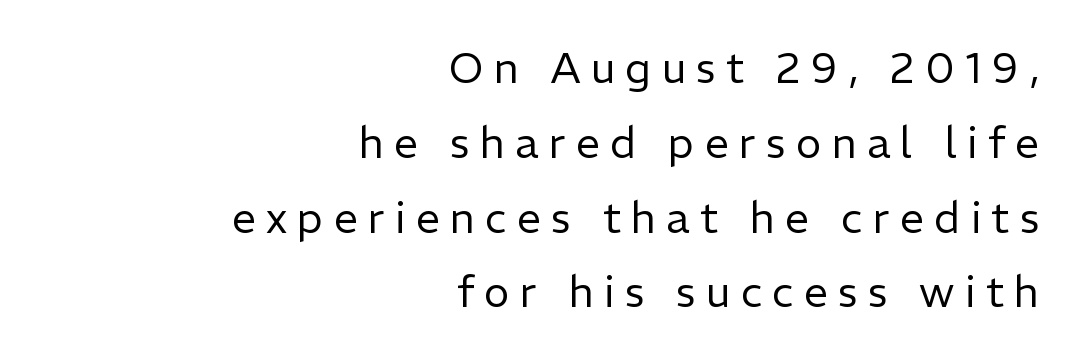
The image shows 43 px regular-weight sans-serif type, upright; set right-aligned, line spacing 1.74x, unusually wide letter spacing (+0.24 em), not underlined; low stroke contrast and a medium x-height.
